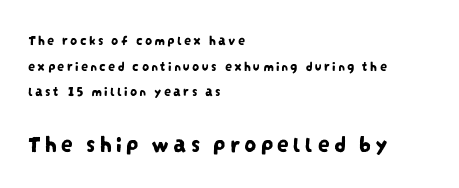
{"underline": "no", "align": "left", "line_spacing_ratio": 1.83, "larger_block": "second", "size_ratio": 1.71, "glyph_px": 24}
